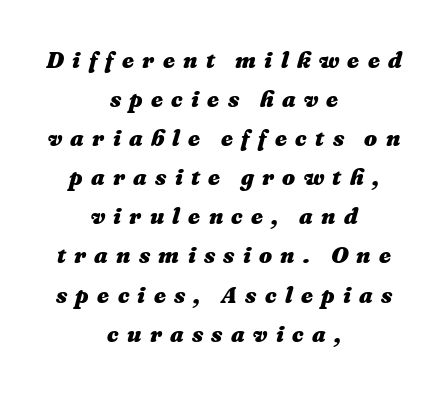
The whitespace from short lines is split evenly between both sides. The block of text has a typical density, with ordinary space between rows. When letters slant like this, we call the style italic. Does the weight exceed regular? Yes, all the way to bold. Plain, unruled lines of type. These lines have a slow, spaced-out rhythm from letter to letter.
